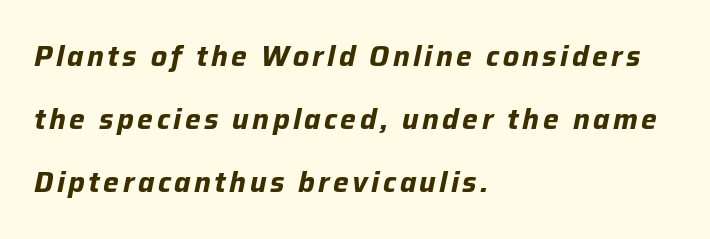
Does the lettering tilt? It does — this is italic. The baseline area is clear. Visually the block forms a straight wall on the left and a jagged coastline on the right. The sample has been set heavy, in full bold. What's the leading like? Stretched, with rows far apart.
